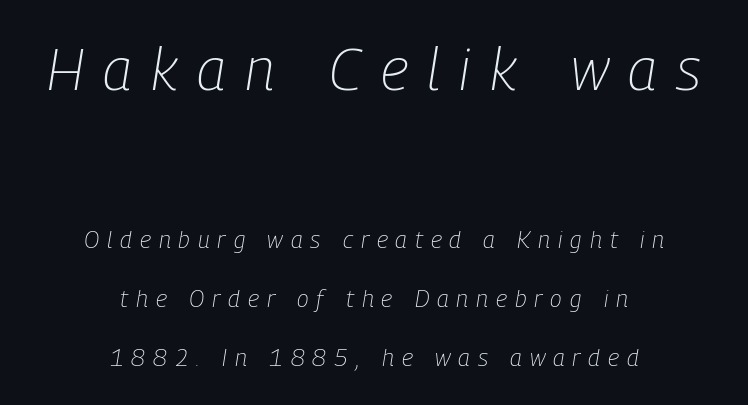
{"italic": "yes", "lean": "right", "slant_degrees": 9, "bold": "no", "weight": "light", "width": "condensed", "stroke_contrast": "low", "x_height": "medium", "monospaced": "no", "underline": "no", "align": "center", "line_spacing": "loose", "line_spacing_ratio": 2.46, "letter_spacing": "wide", "letter_spacing_em": 0.33, "larger_block": "first", "size_ratio": 2.46, "glyph_px": 59}
